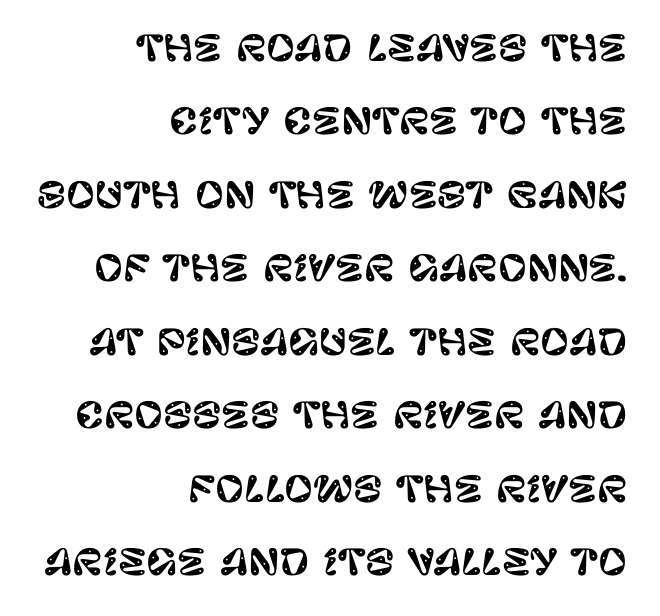
{"serif": "no", "width": "normal", "stroke_contrast": "low", "x_height": "large", "monospaced": "no", "underline": "no", "align": "right", "line_spacing": "loose", "line_spacing_ratio": 2.1, "letter_spacing": "normal", "letter_spacing_em": 0.0, "glyph_px": 35}
